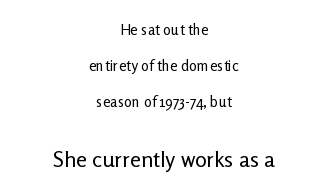
The image shows 22 px text type, upright; set centered, loose line spacing (2.4x), normal letter spacing, not underlined; the second (bottom) block is 1.47x larger.
